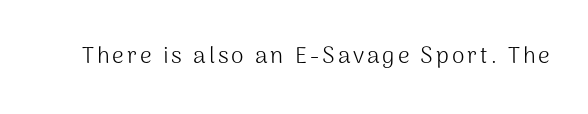
Honestly, there is no underline to notice here at all. This is roman type, the default non-slanted kind. Weight: not bold — regular or lighter.
